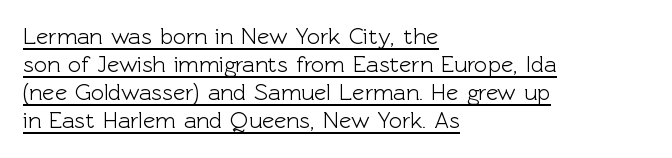
Looks like someone drew a line under every word here. The horizontal fit of the characters is conventional and even. Quick note: not italic, upright. Casual observation: everything's shoved over to the left.
